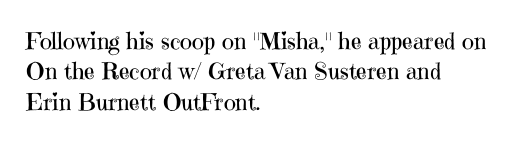
The space directly below the letters is spotless. Caption: standard tracking, unaltered. Vertically, the passage feels balanced, rows spaced as you'd expect. Does the lettering tilt? It doesn't — this is upright.
